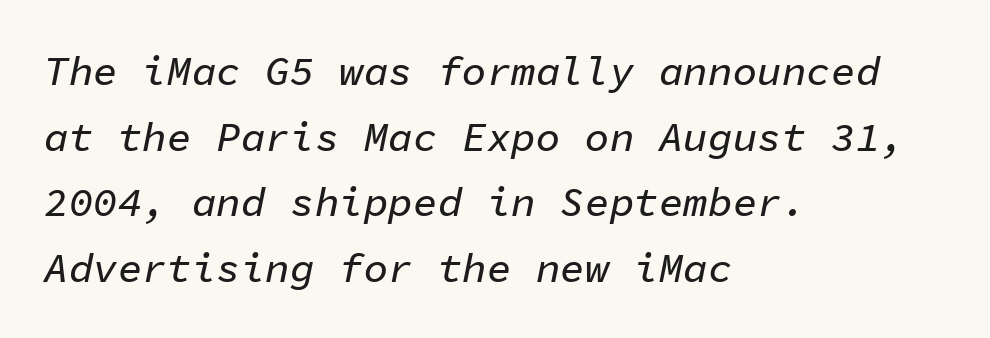
Q: Is the text italic (slanted)? A: Yes, it leans right by about 11 degrees.
Q: Is the text underlined? A: No.
Q: How is the paragraph aligned? A: Left-aligned.
Q: Is the spacing between letters normal or unusually wide? A: Normal.
Q: Is the spacing between lines tight, normal or loose? A: Normal.
Q: Width (condensed, normal, or wide)? A: Normal.
Q: Stroke contrast? A: Low.
Q: x-height? A: Medium.
Q: Monospaced? A: Yes.
